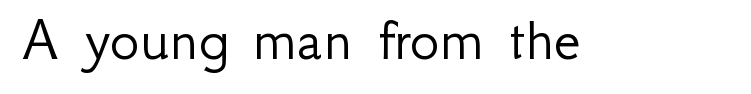
The image shows 62 px light sans-serif type, upright; set normal letter spacing, not underlined; low stroke contrast and a small x-height.
